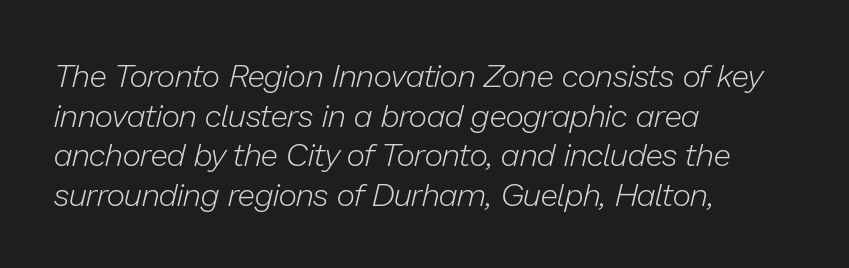
{"italic": "yes", "lean": "right", "slant_degrees": 13, "bold": "no", "weight": "light", "width": "normal", "stroke_contrast": "low", "x_height": "medium", "monospaced": "no", "underline": "no", "align": "left", "line_spacing_ratio": 1.24, "letter_spacing": "normal", "letter_spacing_em": 0.0, "glyph_px": 32}
